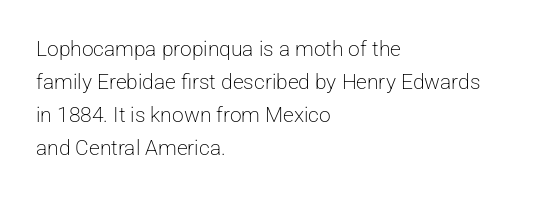
The image shows 21 px text type, upright; set left-aligned, normal line spacing (1.57x), normal letter spacing, not underlined.
